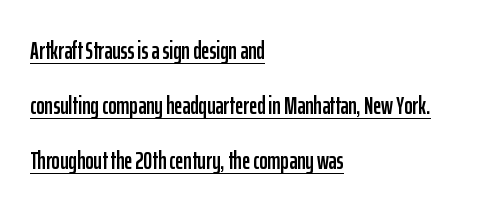
Nope, not italic — everything's standing straight. Default kerning and tracking; the words read as compact shapes. Left-aligned paragraph, ragged on the right. A baseline rule has been typeset under these characters.
